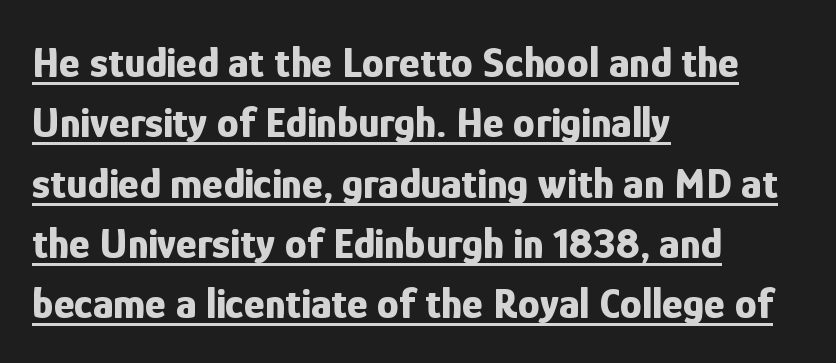
{"serif": "no", "italic": "no", "bold": "yes", "weight": "bold", "width": "condensed", "stroke_contrast": "low", "x_height": "medium", "monospaced": "no", "underline": "yes", "align": "left", "line_spacing": "normal", "line_spacing_ratio": 1.37, "letter_spacing": "normal", "letter_spacing_em": 0.0, "glyph_px": 44}
